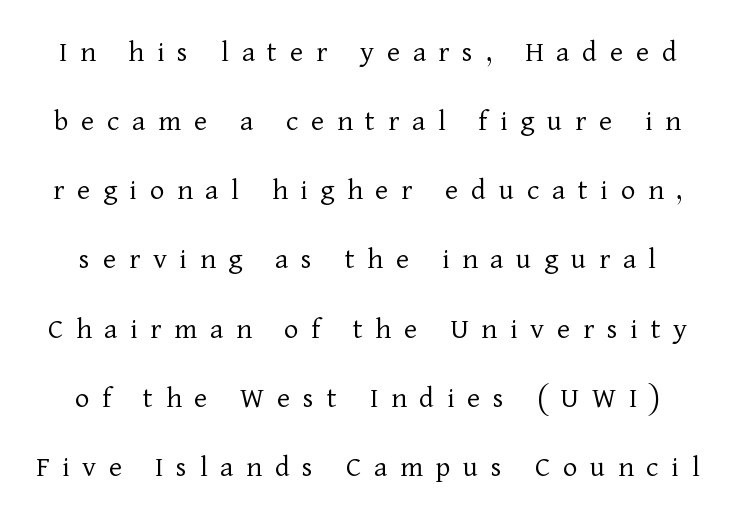
Weight class: somewhere from thin through regular. Lines of text with bare space underneath. Between one letter and the next there's a generous, obvious gap. Old-style or modern, the face here clearly has serifs. The face used here is proportionally spaced, like ordinary book or web type.
